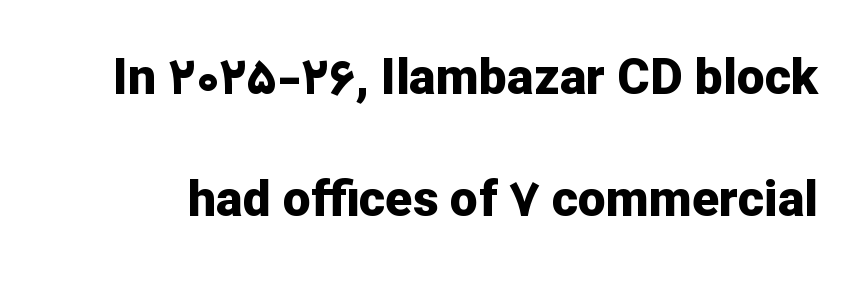
The image shows 50 px bold sans-serif type, upright; set loose line spacing (2.44x), normal letter spacing, not underlined; low stroke contrast and a medium x-height.
